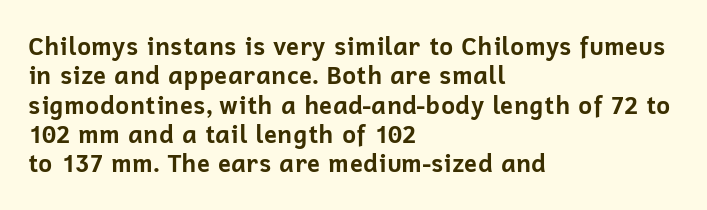
The image shows 24 px bold type, upright; set left-aligned, line spacing 1.22x, normal letter spacing, not underlined.
